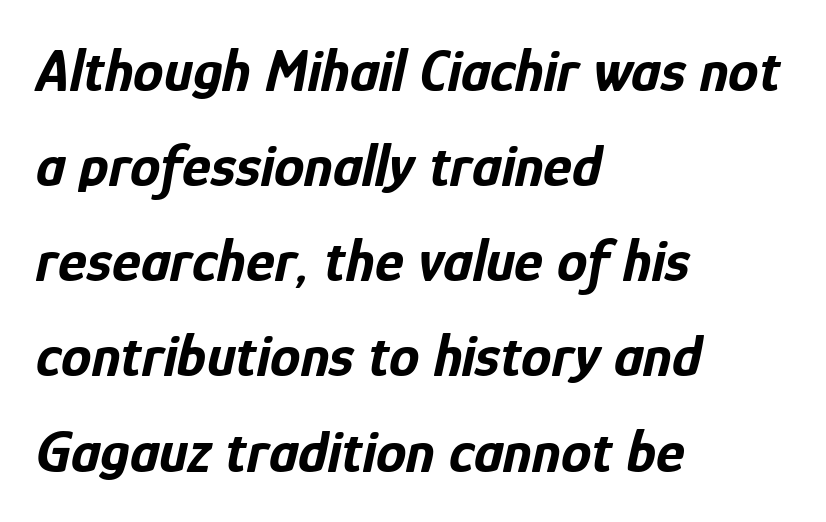
Q: Is the text bold? A: Yes.
Q: Is the text italic (slanted)? A: Yes, it leans right by about 12 degrees.
Q: Is the text underlined? A: No.
Q: How is the paragraph aligned? A: Left-aligned.
Q: Is the spacing between letters normal or unusually wide? A: Normal.
Q: Is the spacing between lines tight, normal or loose? A: Normal.
Q: Width (condensed, normal, or wide)? A: Condensed.
Q: Stroke contrast? A: Low.
Q: x-height? A: Medium.
Q: Monospaced? A: No.
